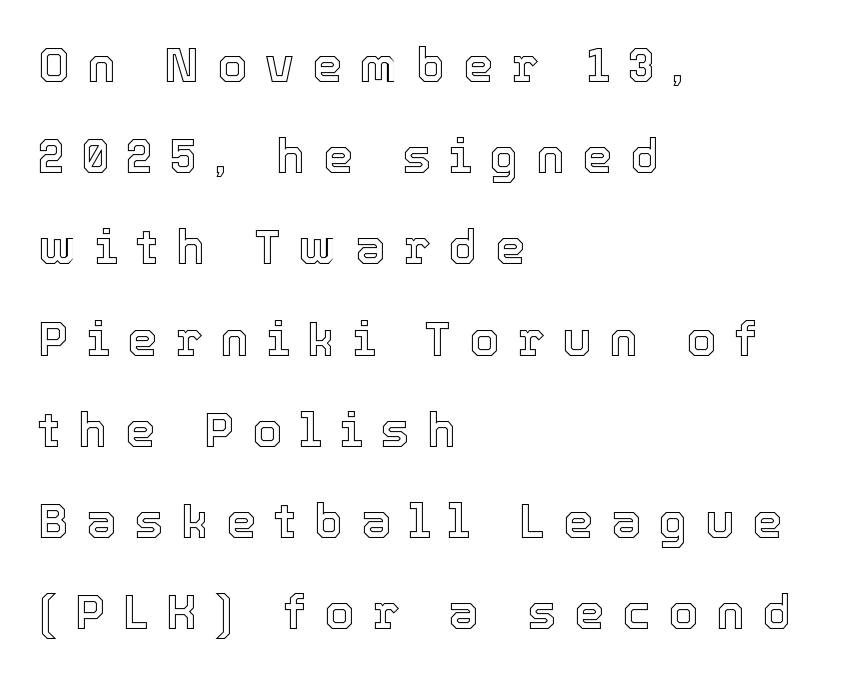
Q: Is the text italic (slanted)? A: No, it is upright.
Q: Is the text underlined? A: No.
Q: How is the paragraph aligned? A: Left-aligned.
Q: Is the spacing between letters normal or unusually wide? A: Unusually wide.
Q: Is the spacing between lines tight, normal or loose? A: Loose.
Q: Width (condensed, normal, or wide)? A: Normal.
Q: x-height? A: Medium.
Q: Monospaced? A: No.
